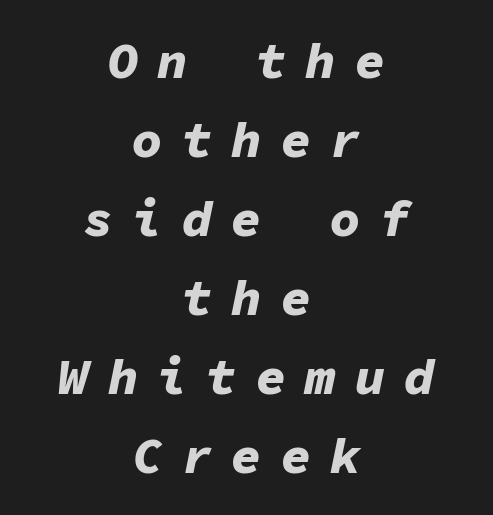
{"italic": "yes", "lean": "right", "slant_degrees": 11, "bold": "yes", "weight": "bold", "width": "normal", "stroke_contrast": "low", "x_height": "medium", "monospaced": "yes", "underline": "no", "align": "center", "line_spacing": "normal", "line_spacing_ratio": 1.55, "letter_spacing": "wide", "letter_spacing_em": 0.37, "glyph_px": 51}
